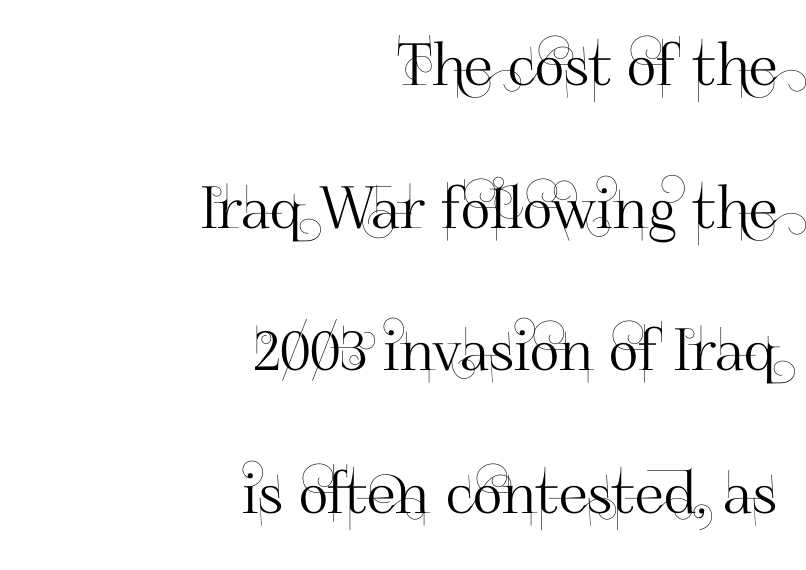
The words here are not underlined. Note: no serifs on the glyphs. Does extra space separate the letters? No, they use regular spacing. Think of a printed novel: that variable character pitch is what you see here.
